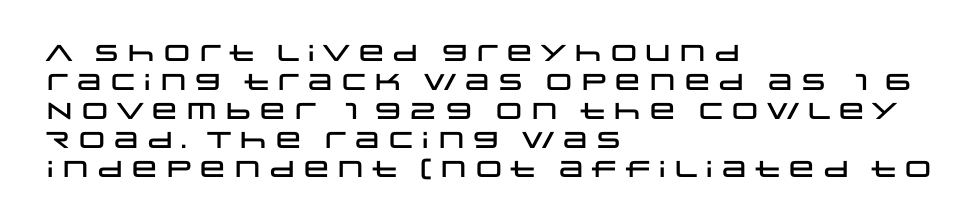
Posture: straight, roman, zero tilt. The passage shown is not underscored anywhere. The rendering anchors every line to the left-hand side. The gaps between neighbouring characters are ordinary and unremarkable.
